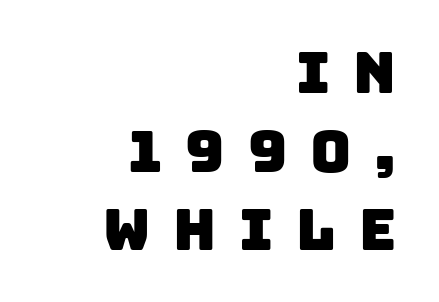
Q: Is the typeface a serif or a sans-serif typeface? A: Sans-serif.
Q: Is the text underlined? A: No.
Q: How is the paragraph aligned? A: Right-aligned.
Q: Is the spacing between letters normal or unusually wide? A: Unusually wide.
Q: Is the spacing between lines tight, normal or loose? A: Normal.
Q: Width (condensed, normal, or wide)? A: Normal.
Q: Stroke contrast? A: Low.
Q: x-height? A: Large.
Q: Monospaced? A: No.
